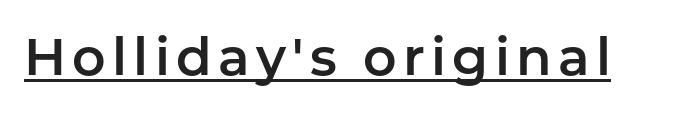
The passage shown is underscored from start to finish. Character widths vary here, with narrow letters taking less room than wide ones. Letterform terminals end flat and unadorned throughout the passage. The letters stand upright; this is a roman face.
